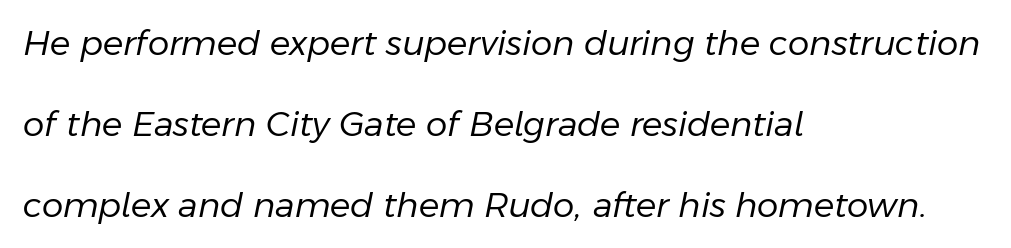
The image shows 34 px regular-weight type, italic (leaning right); set left-aligned, loose line spacing (2.38x), normal letter spacing, not underlined; low stroke contrast and a medium x-height.
